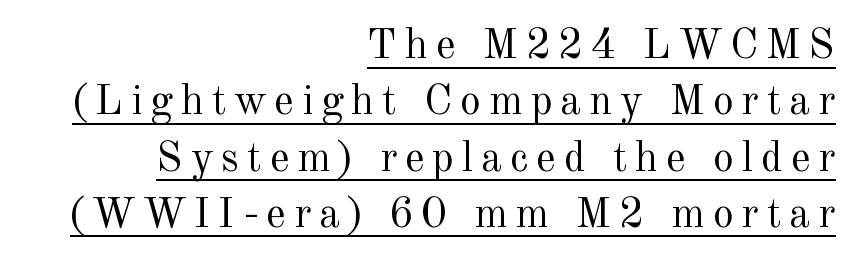
{"serif": "yes", "italic": "no", "bold": "no", "weight": "regular", "width": "normal", "x_height": "small", "monospaced": "no", "underline": "yes", "align": "right", "line_spacing": "normal", "line_spacing_ratio": 1.34, "glyph_px": 42}
